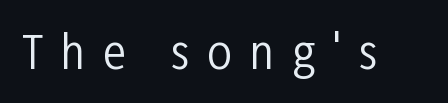
The image shows 44 px regular-weight, condensed sans-serif type, upright; set unusually wide letter spacing (+0.4 em), not underlined; low stroke contrast and a medium x-height.
